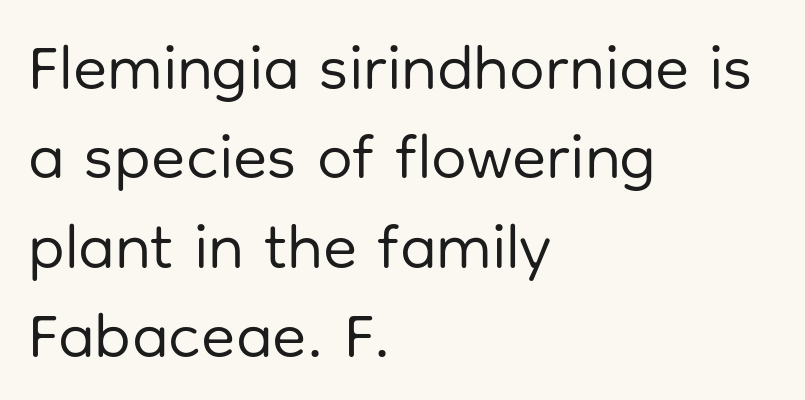
Check under the words: just untouched page. The letters carry no serifs — their stems end cleanly without finishing strokes. When letters stand straight like this, we call the style roman or upright. These lines sit exactly where default settings would place them.
